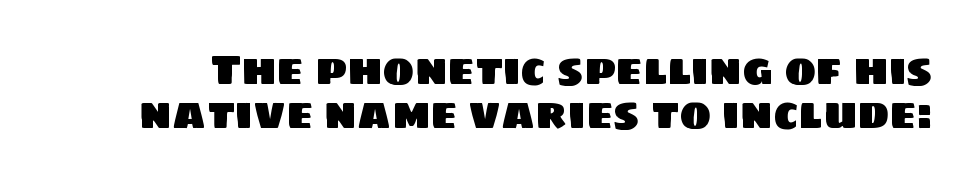
Tightly led — the rows are bunched. The rendering shows plain stroke endings on the letterforms — a sans-serif design. This sample has the flowing, uneven cadence of proportional lettering. Nobody touched the tracking dial on this one.
